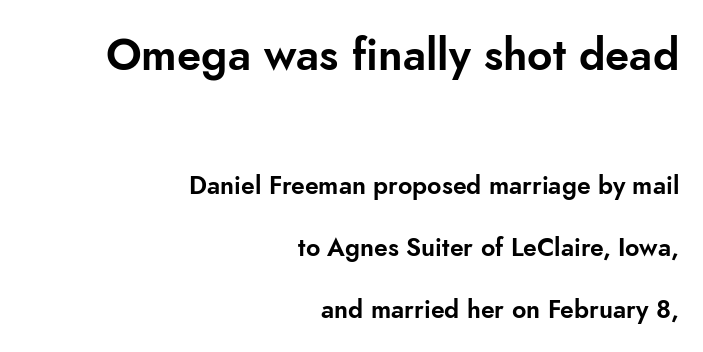
{"serif": "no", "italic": "no", "width": "normal", "stroke_contrast": "low", "x_height": "small", "monospaced": "no", "underline": "no", "align": "right", "line_spacing": "loose", "line_spacing_ratio": 2.48, "letter_spacing": "normal", "letter_spacing_em": 0.0, "larger_block": "first", "size_ratio": 1.76, "glyph_px": 44}
